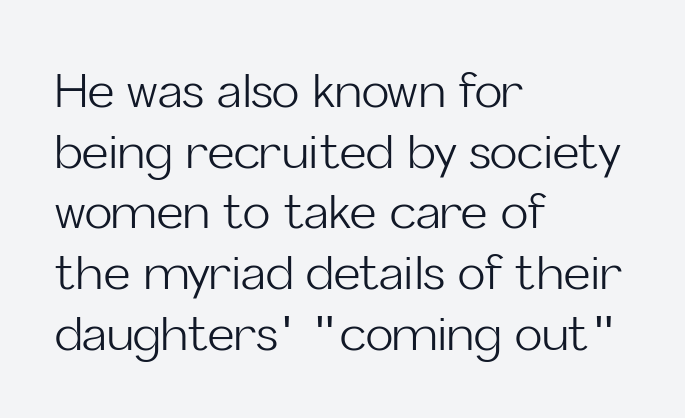
The image shows 46 px light sans-serif type, upright; set left-aligned, normal line spacing (1.32x), normal letter spacing, not underlined; low stroke contrast and a medium x-height.
